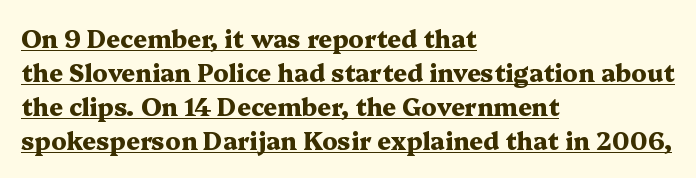
The image shows 24 px bold type, upright; set left-aligned, normal line spacing (1.41x), normal letter spacing, underlined.
